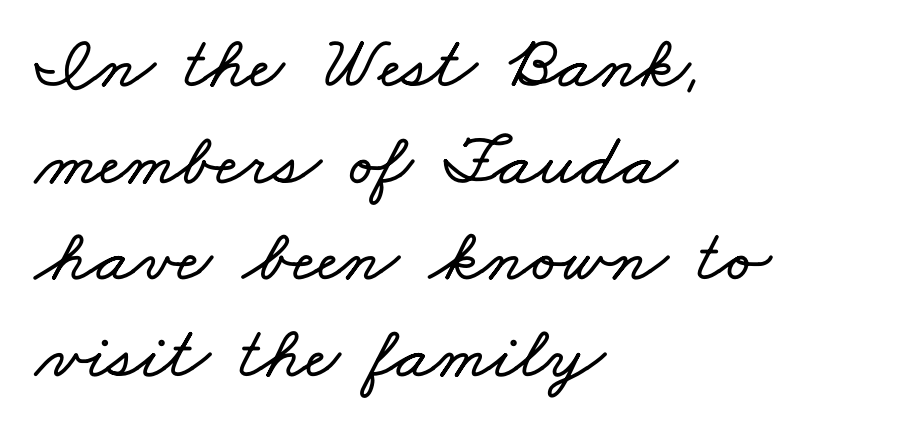
The image shows 75 px wide type; set left-aligned, normal line spacing (1.29x), normal letter spacing, not underlined; low stroke contrast and a small x-height.
